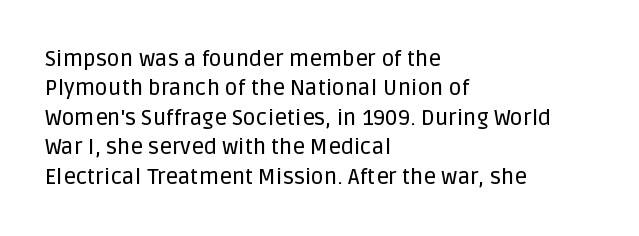
Q: Is the text italic (slanted)? A: No, it is upright.
Q: Is the text underlined? A: No.
Q: How is the paragraph aligned? A: Left-aligned.
Q: Is the spacing between letters normal or unusually wide? A: Normal.
Q: Is the spacing between lines tight, normal or loose? A: Normal.
